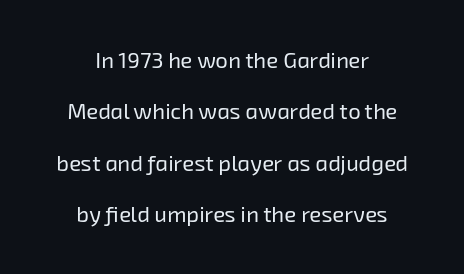
{"bold": "no", "underline": "no", "align": "center", "line_spacing": "loose", "line_spacing_ratio": 2.34, "letter_spacing": "normal", "letter_spacing_em": 0.0, "glyph_px": 22}
